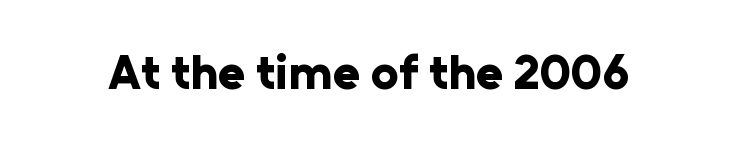
Q: Is the text bold? A: Yes.
Q: Is the text italic (slanted)? A: No, it is upright.
Q: Is the typeface a serif or a sans-serif typeface? A: Sans-serif.
Q: Is the text underlined? A: No.
Q: Is the spacing between letters normal or unusually wide? A: Normal.
Q: Width (condensed, normal, or wide)? A: Normal.
Q: Stroke contrast? A: Low.
Q: x-height? A: Medium.
Q: Monospaced? A: No.
